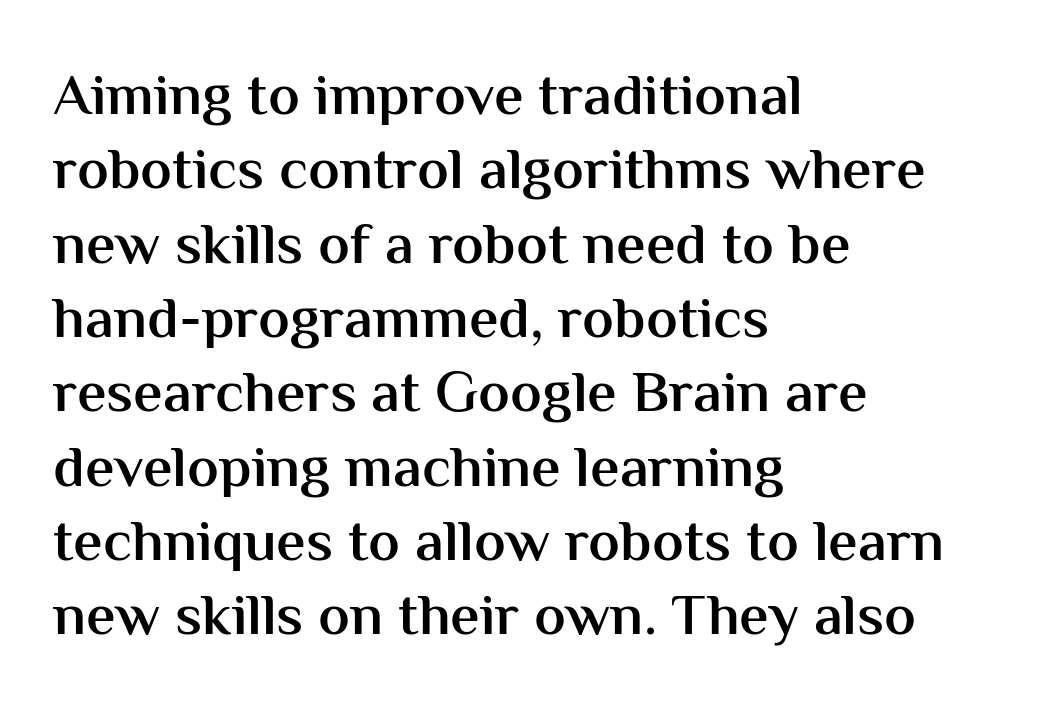
Q: Is the text bold? A: Semi-bold.
Q: Is the text italic (slanted)? A: No, it is upright.
Q: Is the typeface a serif or a sans-serif typeface? A: Sans-serif.
Q: Is the text underlined? A: No.
Q: How is the paragraph aligned? A: Left-aligned.
Q: Is the spacing between letters normal or unusually wide? A: Normal.
Q: Is the spacing between lines tight, normal or loose? A: Normal.
Q: Width (condensed, normal, or wide)? A: Normal.
Q: Stroke contrast? A: Medium.
Q: x-height? A: Medium.
Q: Monospaced? A: No.
